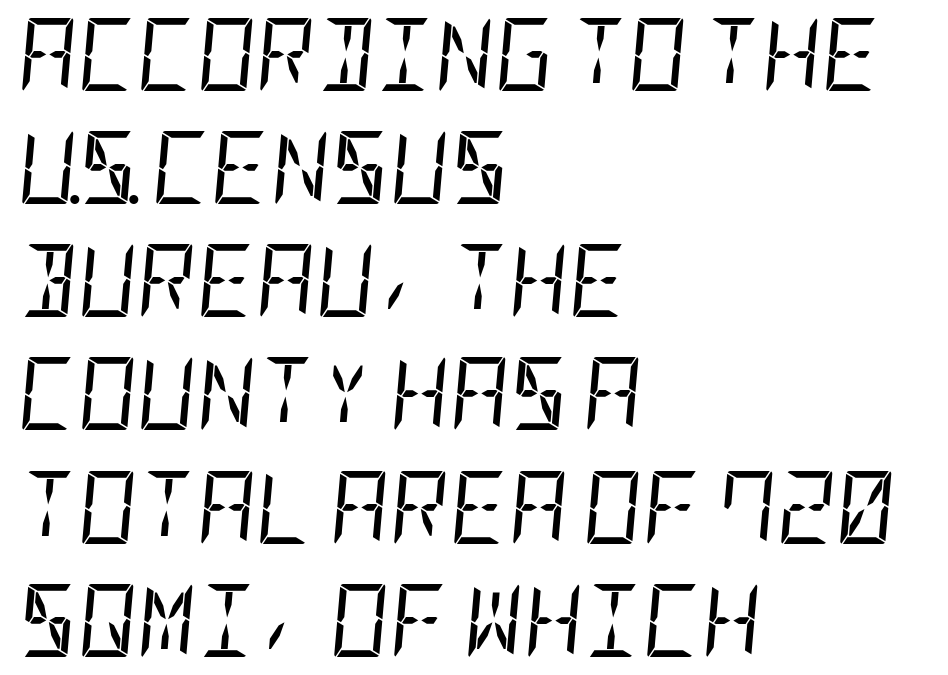
Here the glyphs are tracked normally, forming tight word shapes. Successive baselines arrive at the customary interval. No heavy texture on the line: the type isn't bold. Anything drawn beneath the words? Only blank space. Rendered with sloped, italic letterforms.
